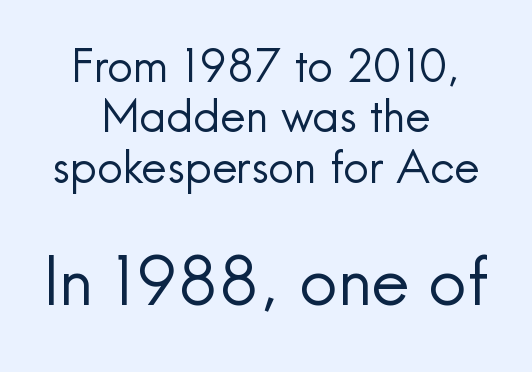
The designer dialed line spacing down below the default. The passage shown has conventional tracking throughout. The typography opts for an upright posture over an oblique one. Quick note: underline off. The later block is typeset at a bigger size than the earlier block. No extra ink here — the face is not bold.
